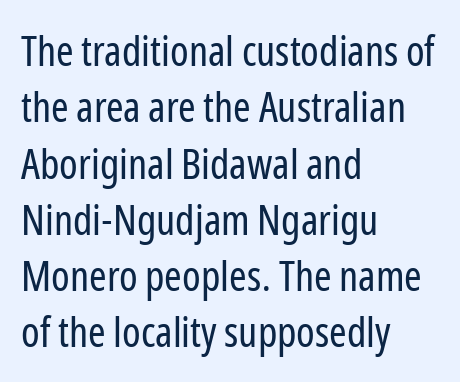
Q: Is the text bold? A: No.
Q: Is the text italic (slanted)? A: No, it is upright.
Q: Is the typeface a serif or a sans-serif typeface? A: Sans-serif.
Q: Is the text underlined? A: No.
Q: How is the paragraph aligned? A: Left-aligned.
Q: Is the spacing between letters normal or unusually wide? A: Normal.
Q: Is the spacing between lines tight, normal or loose? A: Normal.
Q: Width (condensed, normal, or wide)? A: Condensed.
Q: Stroke contrast? A: Low.
Q: x-height? A: Medium.
Q: Monospaced? A: No.
